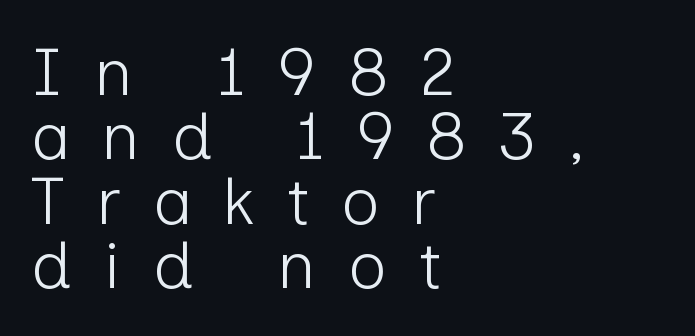
Q: Is the text bold? A: No.
Q: Is the text italic (slanted)? A: No, it is upright.
Q: Is the typeface a serif or a sans-serif typeface? A: Sans-serif.
Q: Is the text underlined? A: No.
Q: How is the paragraph aligned? A: Left-aligned.
Q: Is the spacing between letters normal or unusually wide? A: Unusually wide.
Q: Is the spacing between lines tight, normal or loose? A: Tight.
Q: Width (condensed, normal, or wide)? A: Normal.
Q: Stroke contrast? A: Low.
Q: x-height? A: Medium.
Q: Monospaced? A: No.
